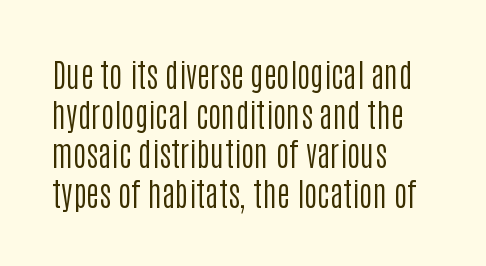
{"serif": "no", "italic": "no", "bold": "no", "weight": "regular", "width": "condensed", "stroke_contrast": "low", "x_height": "large", "monospaced": "no", "underline": "no", "align": "left", "line_spacing_ratio": 1.24, "letter_spacing": "normal", "letter_spacing_em": 0.0, "glyph_px": 32}
